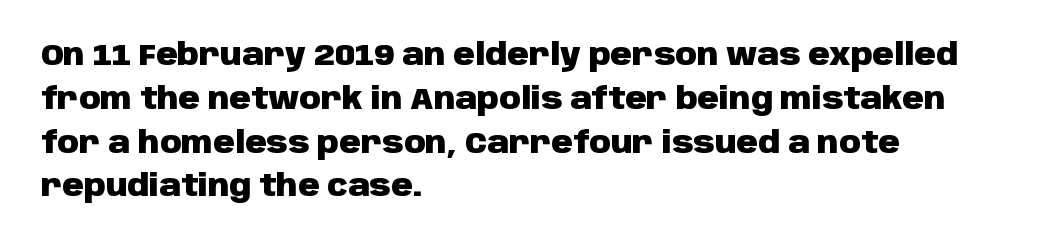
{"serif": "no", "italic": "no", "bold": "yes", "weight": "heavy", "width": "normal", "stroke_contrast": "low", "x_height": "large", "monospaced": "no", "underline": "no", "align": "left", "line_spacing": "normal", "line_spacing_ratio": 1.46, "letter_spacing": "normal", "letter_spacing_em": 0.0, "glyph_px": 30}
